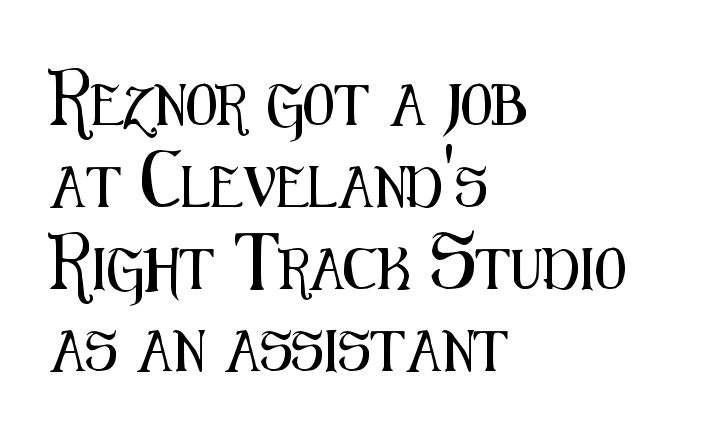
These lines keep a tight, regular rhythm from letter to letter. Spacing verdict: proportional, widths tailored to each character. Alignment: flush left. A bare baseline throughout the passage.
